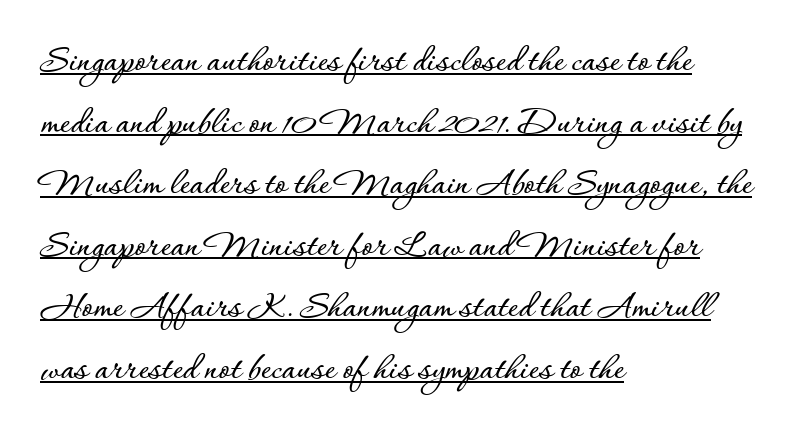
{"width": "normal", "stroke_contrast": "low", "x_height": "small", "monospaced": "no", "underline": "yes", "align": "left", "line_spacing": "normal", "line_spacing_ratio": 1.58, "letter_spacing": "normal", "letter_spacing_em": 0.0, "glyph_px": 39}
